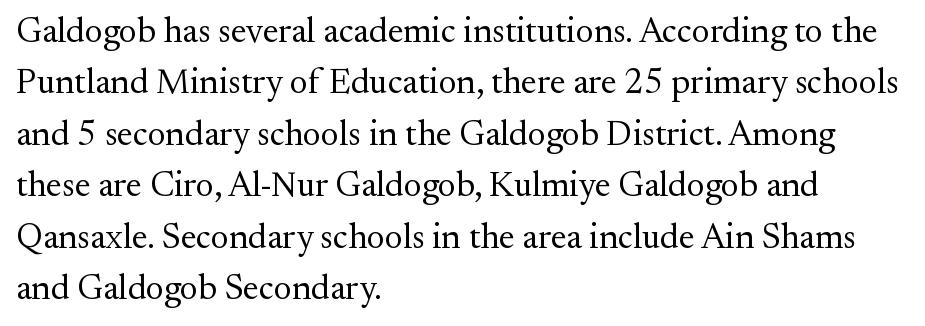
Q: Is the text bold? A: No.
Q: Is the text italic (slanted)? A: No, it is upright.
Q: Is the typeface a serif or a sans-serif typeface? A: Serif.
Q: Is the text underlined? A: No.
Q: How is the paragraph aligned? A: Left-aligned.
Q: Is the spacing between letters normal or unusually wide? A: Normal.
Q: Is the spacing between lines tight, normal or loose? A: Normal.
Q: Width (condensed, normal, or wide)? A: Normal.
Q: Stroke contrast? A: Medium.
Q: x-height? A: Small.
Q: Monospaced? A: No.
